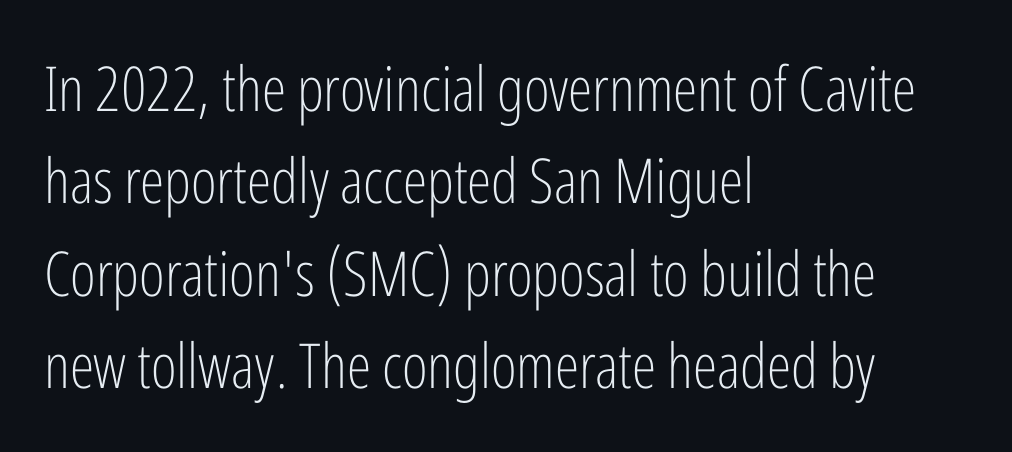
The image shows 62 px light, condensed sans-serif type, upright; set left-aligned, normal line spacing (1.49x), normal letter spacing, not underlined; low stroke contrast and a medium x-height.
